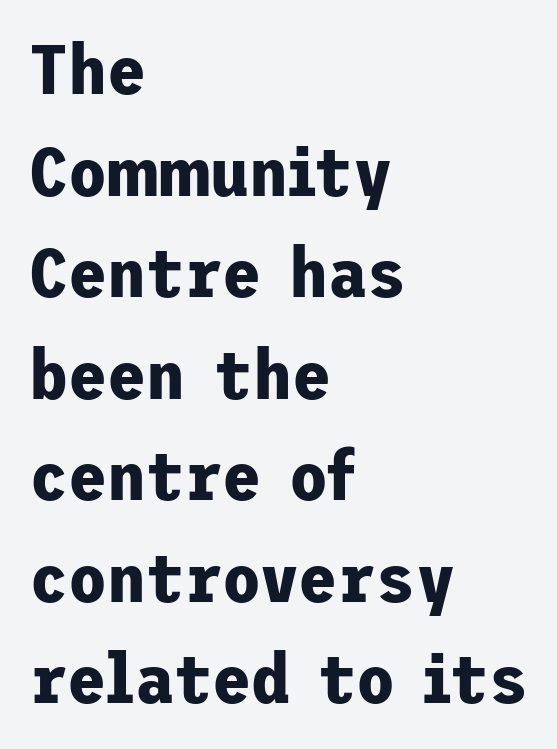
Q: Is the text bold? A: Yes.
Q: Is the text italic (slanted)? A: No, it is upright.
Q: Is the typeface a serif or a sans-serif typeface? A: Sans-serif.
Q: Is the text underlined? A: No.
Q: How is the paragraph aligned? A: Left-aligned.
Q: Is the spacing between letters normal or unusually wide? A: Normal.
Q: Is the spacing between lines tight, normal or loose? A: Normal.
Q: Width (condensed, normal, or wide)? A: Normal.
Q: Stroke contrast? A: Low.
Q: x-height? A: Medium.
